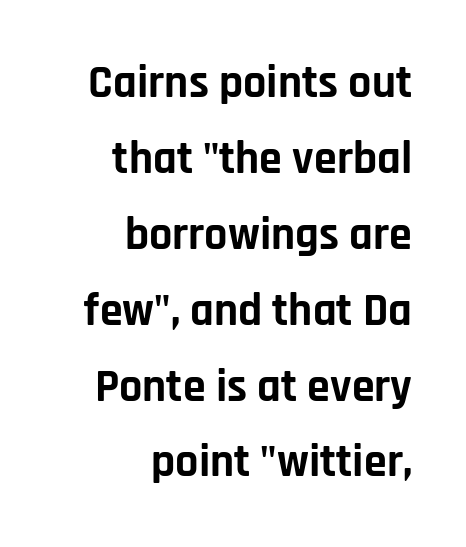
Q: Is the text bold? A: Yes.
Q: Is the text italic (slanted)? A: No, it is upright.
Q: Is the typeface a serif or a sans-serif typeface? A: Sans-serif.
Q: Is the text underlined? A: No.
Q: How is the paragraph aligned? A: Right-aligned.
Q: Is the spacing between letters normal or unusually wide? A: Normal.
Q: Is the spacing between lines tight, normal or loose? A: Normal.
Q: Width (condensed, normal, or wide)? A: Normal.
Q: Stroke contrast? A: Low.
Q: x-height? A: Large.
Q: Monospaced? A: No.
